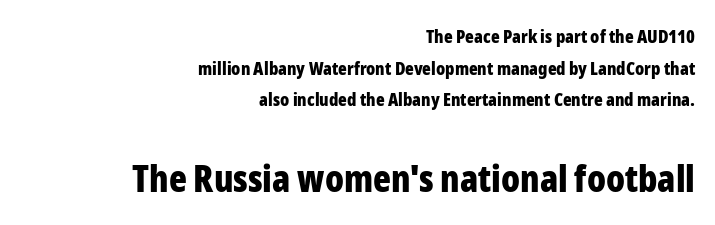
{"serif": "no", "italic": "no", "bold": "yes", "weight": "bold", "width": "condensed", "stroke_contrast": "low", "x_height": "medium", "monospaced": "no", "underline": "no", "align": "right", "line_spacing_ratio": 1.76, "letter_spacing": "normal", "letter_spacing_em": 0.0, "larger_block": "second", "size_ratio": 2.06, "glyph_px": 37}
